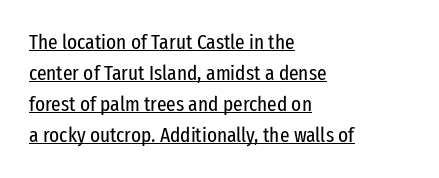
The image shows 21 px text type, upright; set left-aligned, normal line spacing (1.48x), normal letter spacing, underlined.
